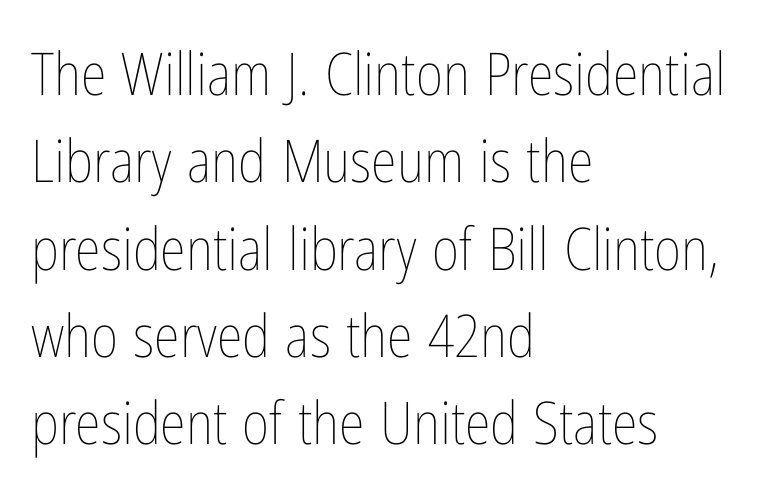
The image shows 59 px thin, condensed type, upright; set left-aligned, normal line spacing (1.48x), normal letter spacing, not underlined; low stroke contrast and a medium x-height.
